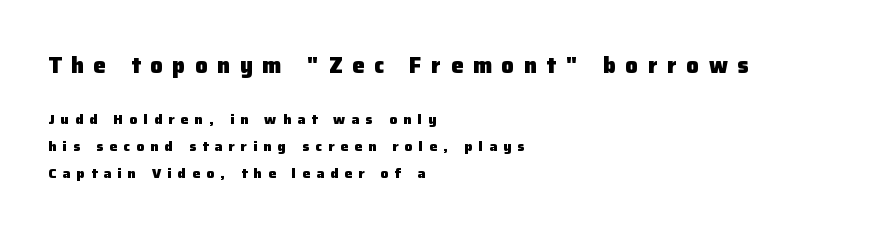
Notice how the passage keeps a crisp vertical edge on the left only. Vertical spacing — loose. The designer gave the opening block more size than the closing block. Type without underlining.
